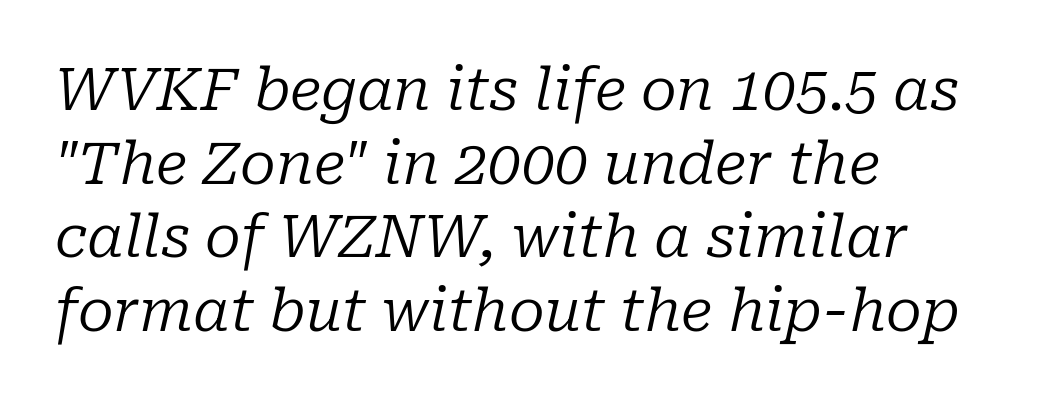
{"serif": "yes", "italic": "yes", "lean": "right", "slant_degrees": 10, "bold": "no", "weight": "regular", "width": "normal", "stroke_contrast": "low", "x_height": "medium", "monospaced": "no", "underline": "no", "align": "left", "line_spacing": "normal", "line_spacing_ratio": 1.25, "letter_spacing": "normal", "letter_spacing_em": 0.0, "glyph_px": 59}
